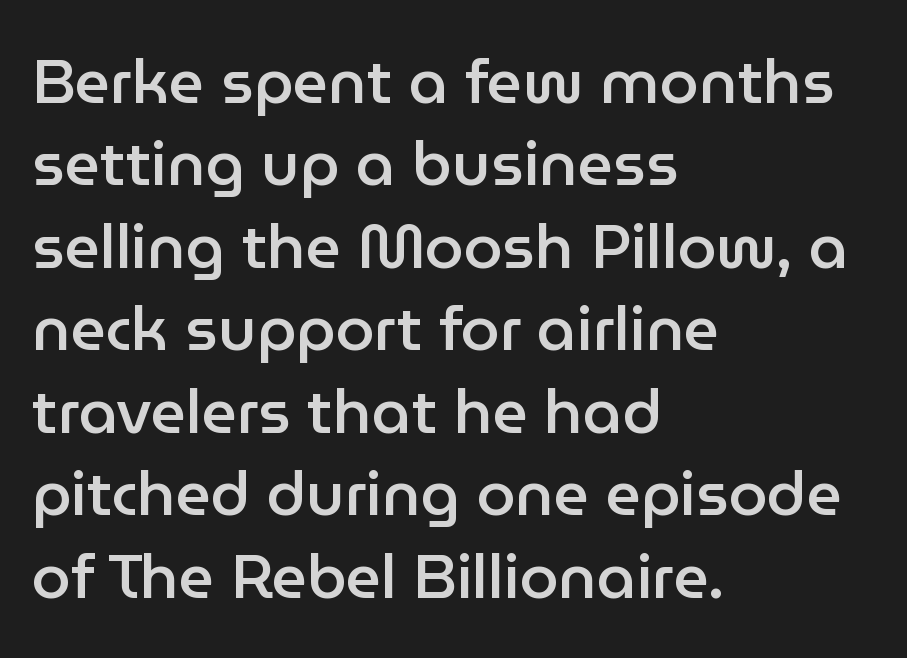
{"serif": "no", "italic": "no", "bold": "semi", "weight": "semibold", "width": "normal", "stroke_contrast": "low", "x_height": "medium", "monospaced": "no", "underline": "no", "align": "left", "line_spacing": "normal", "line_spacing_ratio": 1.33, "letter_spacing": "normal", "letter_spacing_em": 0.0, "glyph_px": 62}
